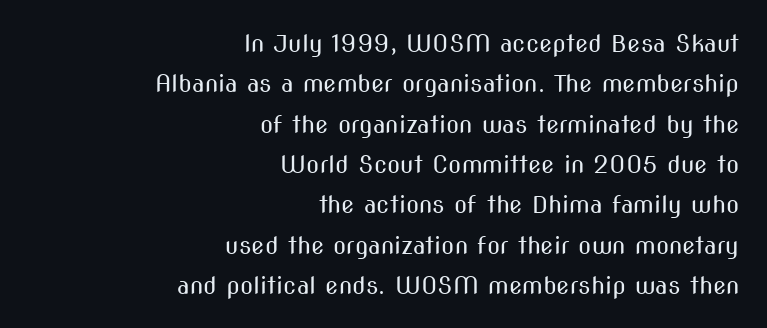
The image shows 24 px text type, upright; set right-aligned, normal line spacing (1.68x), normal letter spacing, not underlined.
